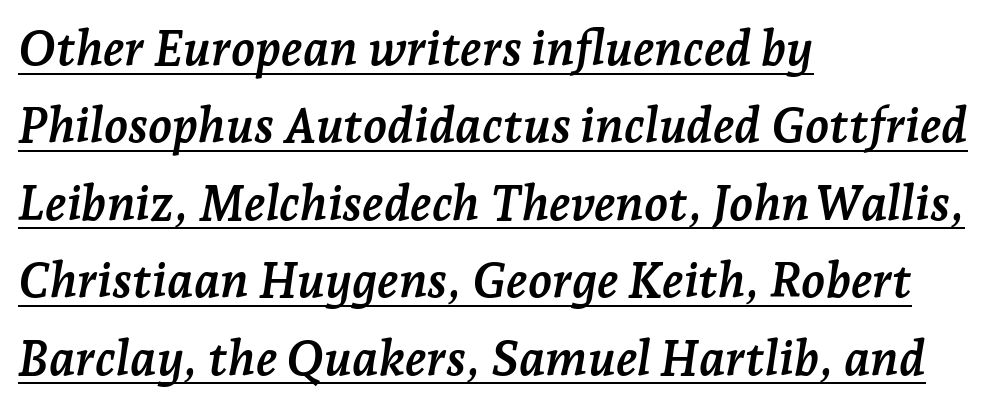
Q: Is the text bold? A: Yes.
Q: Is the text italic (slanted)? A: Yes, it leans right by about 7 degrees.
Q: Is the typeface a serif or a sans-serif typeface? A: Serif.
Q: Is the text underlined? A: Yes.
Q: How is the paragraph aligned? A: Left-aligned.
Q: Is the spacing between letters normal or unusually wide? A: Normal.
Q: Is the spacing between lines tight, normal or loose? A: Normal.
Q: Width (condensed, normal, or wide)? A: Normal.
Q: Stroke contrast? A: Low.
Q: x-height? A: Medium.
Q: Monospaced? A: No.
